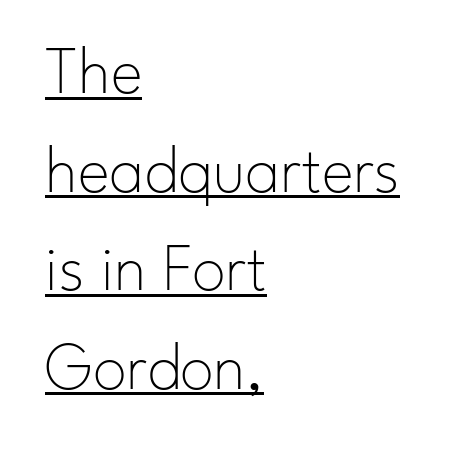
Whoever set this chose a conventional vertical rhythm. No feet cap the strokes, marking this as sans-serif type. Each letter keeps its own natural width here, so spacing adapts to shape. Teacher's note: observe the even left margin — that is flush-left alignment. The letterforms sit at book weight or below.
